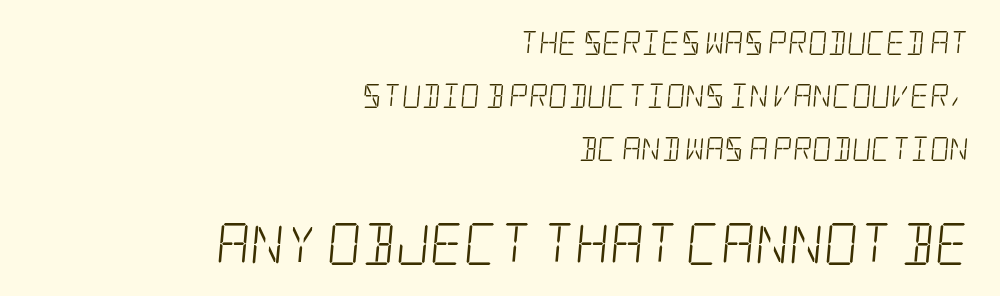
{"serif": "yes", "bold": "no", "weight": "light", "width": "condensed", "stroke_contrast": "low", "x_height": "large", "underline": "no", "align": "right", "line_spacing": "loose", "line_spacing_ratio": 2.2, "letter_spacing": "normal", "letter_spacing_em": 0.0, "larger_block": "second", "size_ratio": 1.75, "glyph_px": 42}
